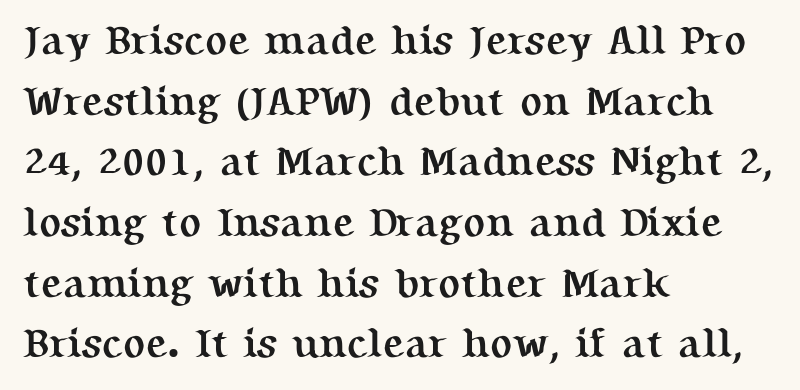
Q: Is the text bold? A: Yes.
Q: Is the text italic (slanted)? A: No, it is upright.
Q: Is the typeface a serif or a sans-serif typeface? A: Serif.
Q: Is the text underlined? A: No.
Q: How is the paragraph aligned? A: Left-aligned.
Q: Is the spacing between letters normal or unusually wide? A: Normal.
Q: Is the spacing between lines tight, normal or loose? A: Normal.
Q: Width (condensed, normal, or wide)? A: Normal.
Q: Stroke contrast? A: Medium.
Q: x-height? A: Medium.
Q: Monospaced? A: No.
